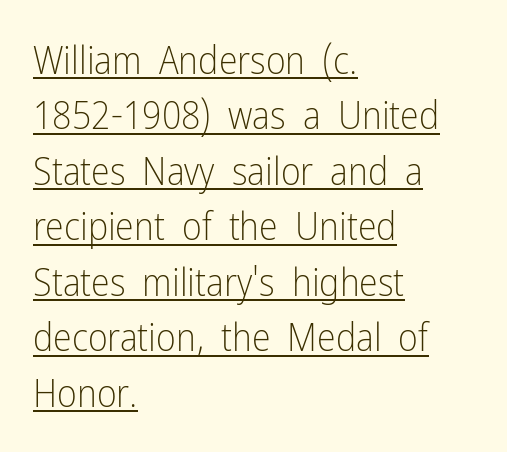
The image shows 38 px light, condensed sans-serif type, upright; set left-aligned, normal line spacing (1.46x), normal letter spacing, underlined; low stroke contrast and a medium x-height.
